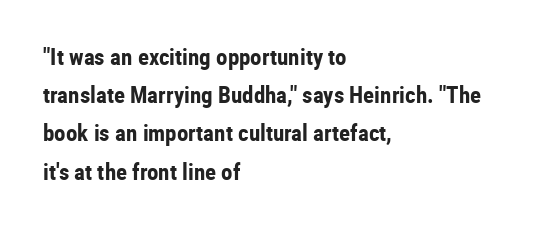
The image shows 23 px bold type, upright; set left-aligned, normal line spacing (1.66x), normal letter spacing, not underlined.
